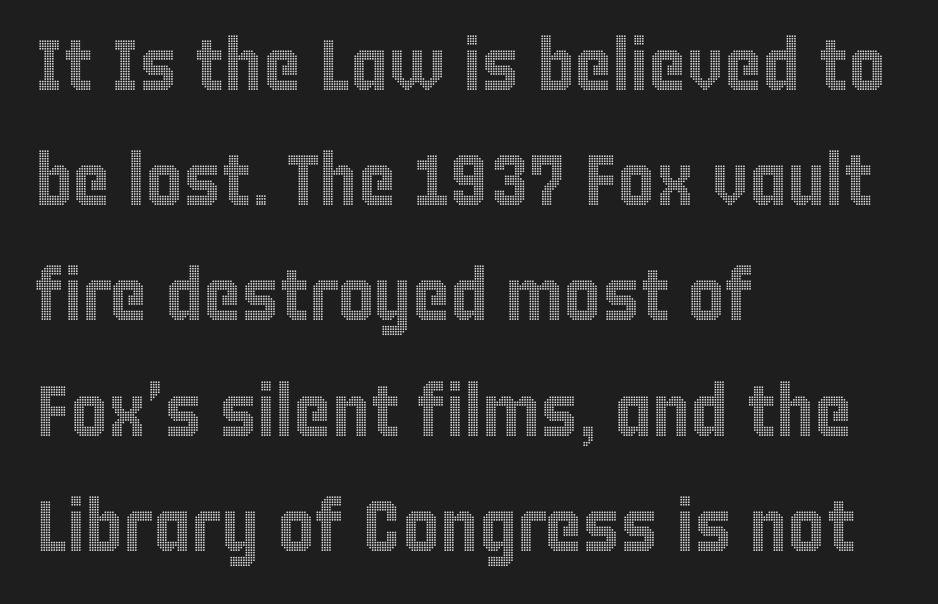
Q: Is the text italic (slanted)? A: No, it is upright.
Q: Is the text underlined? A: No.
Q: How is the paragraph aligned? A: Left-aligned.
Q: Is the spacing between letters normal or unusually wide? A: Normal.
Q: Is the spacing between lines tight, normal or loose? A: Normal.
Q: Width (condensed, normal, or wide)? A: Condensed.
Q: x-height? A: Large.
Q: Monospaced? A: No.
